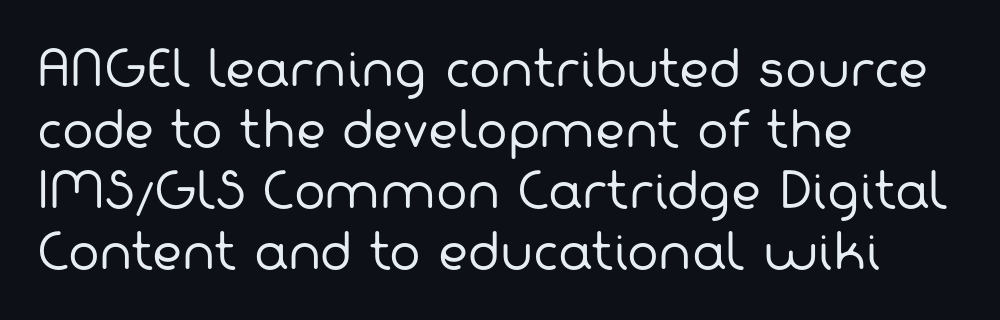
This sample keeps an unexceptional amount of space between lines. Does extra space separate the letters? No, they use regular spacing. Clear beneath every line of the passage. Proportional: the letters do not fall into vertical columns.
